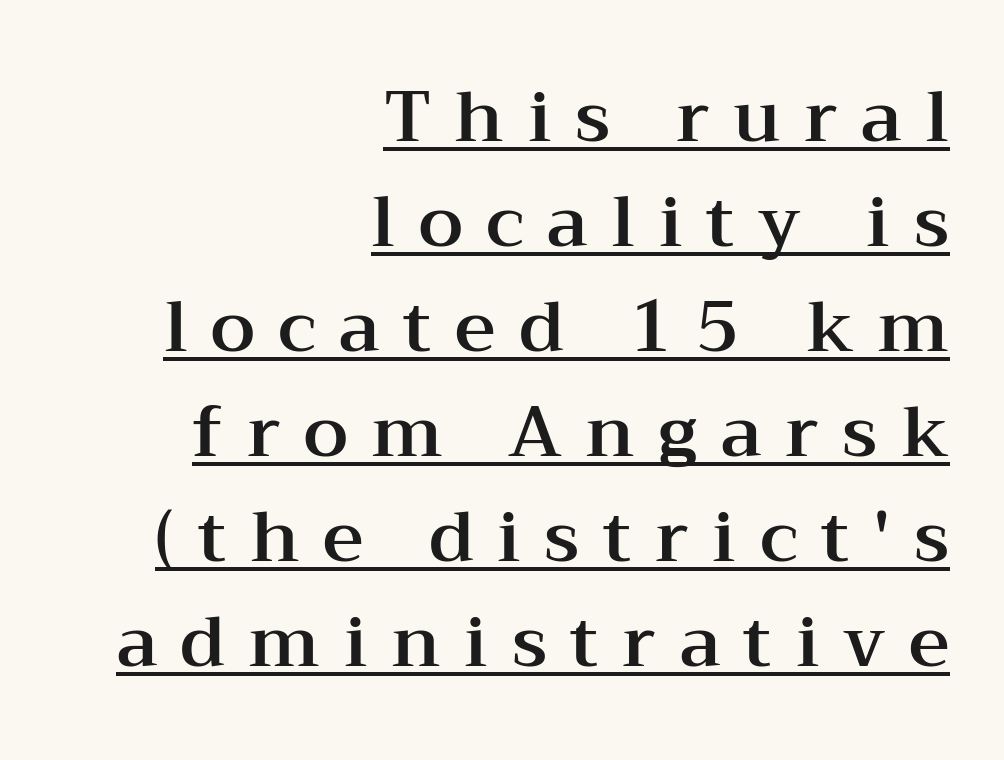
Q: Is the text italic (slanted)? A: No, it is upright.
Q: Is the typeface a serif or a sans-serif typeface? A: Serif.
Q: Is the text underlined? A: Yes.
Q: How is the paragraph aligned? A: Right-aligned.
Q: Is the spacing between letters normal or unusually wide? A: Unusually wide.
Q: Is the spacing between lines tight, normal or loose? A: Normal.
Q: Width (condensed, normal, or wide)? A: Wide.
Q: Stroke contrast? A: Medium.
Q: x-height? A: Medium.
Q: Monospaced? A: No.
